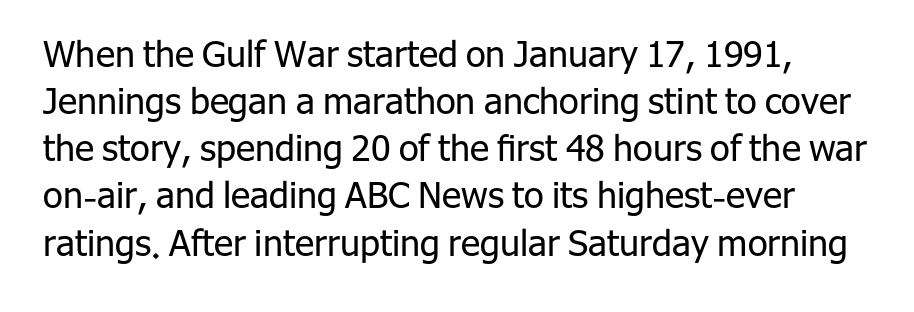
Q: Is the text bold? A: No.
Q: Is the text italic (slanted)? A: No, it is upright.
Q: Is the typeface a serif or a sans-serif typeface? A: Sans-serif.
Q: Is the text underlined? A: No.
Q: Is the spacing between letters normal or unusually wide? A: Normal.
Q: Is the spacing between lines tight, normal or loose? A: Normal.
Q: Width (condensed, normal, or wide)? A: Normal.
Q: Stroke contrast? A: Low.
Q: x-height? A: Medium.
Q: Monospaced? A: No.
